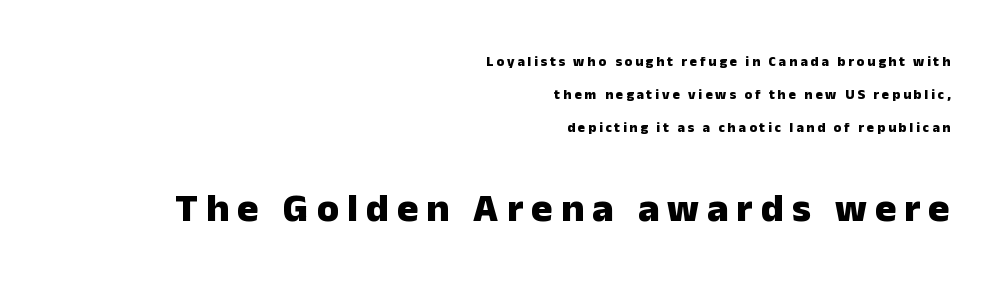
The image shows 40 px heavy sans-serif type, upright; set right-aligned, loose line spacing (2.37x), unusually wide letter spacing (+0.2 em), not underlined; the second (bottom) block is 2.86x larger; low stroke contrast and a medium x-height.
